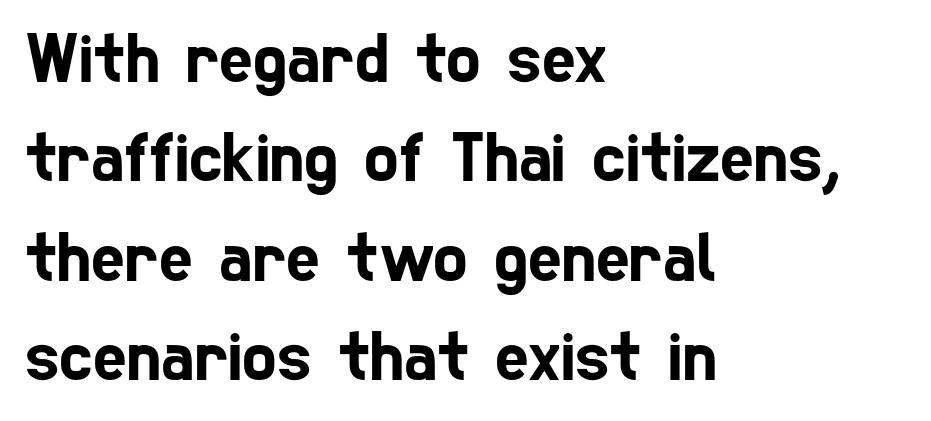
The image shows 72 px condensed sans-serif type; set left-aligned, normal line spacing (1.38x), normal letter spacing, not underlined; low stroke contrast and a medium x-height.
